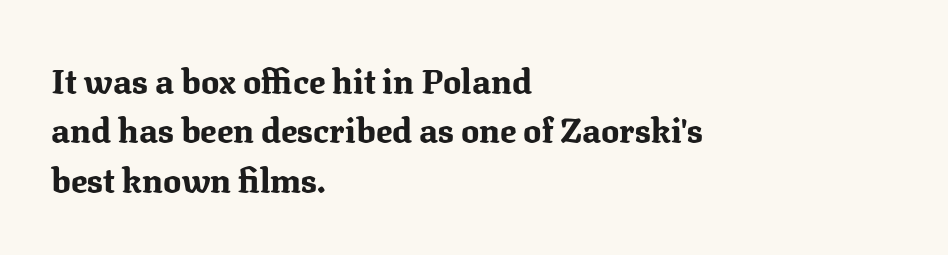
Q: Is the text bold? A: Yes.
Q: Is the text italic (slanted)? A: No, it is upright.
Q: Is the typeface a serif or a sans-serif typeface? A: Serif.
Q: Is the text underlined? A: No.
Q: How is the paragraph aligned? A: Left-aligned.
Q: Is the spacing between letters normal or unusually wide? A: Normal.
Q: Is the spacing between lines tight, normal or loose? A: Normal.
Q: Width (condensed, normal, or wide)? A: Normal.
Q: Stroke contrast? A: Medium.
Q: x-height? A: Medium.
Q: Monospaced? A: No.
